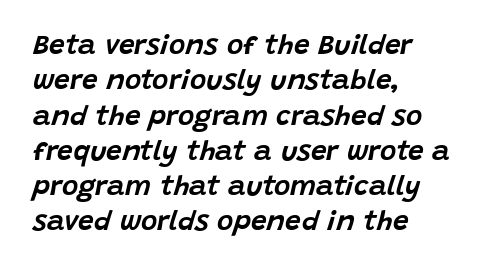
Each letter keeps its own natural width here, so spacing adapts to shape. Quick note: italic. You could call the tracking neutral — neither tight nor loose. Underlining? Definitely not there. Vertical spacing — default. Compared with a centered layout, this one pins lines to the left instead.
